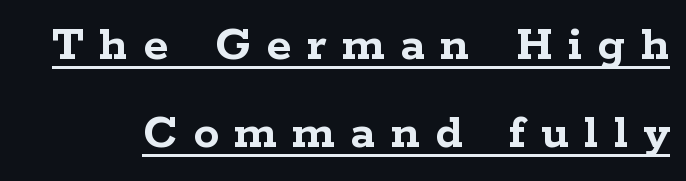
Q: Is the text bold? A: Yes.
Q: Is the text italic (slanted)? A: No, it is upright.
Q: Is the typeface a serif or a sans-serif typeface? A: Serif.
Q: Is the text underlined? A: Yes.
Q: Is the spacing between letters normal or unusually wide? A: Unusually wide.
Q: Width (condensed, normal, or wide)? A: Wide.
Q: Stroke contrast? A: Low.
Q: x-height? A: Medium.
Q: Monospaced? A: No.
